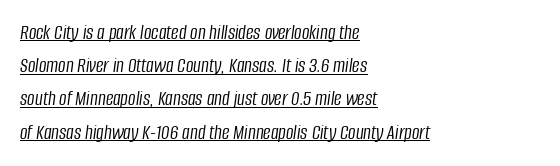
{"italic": "yes", "lean": "right", "slant_degrees": 8, "bold": "no", "underline": "yes", "align": "left", "line_spacing": "normal", "line_spacing_ratio": 1.58, "letter_spacing": "normal", "letter_spacing_em": 0.0, "glyph_px": 21}
